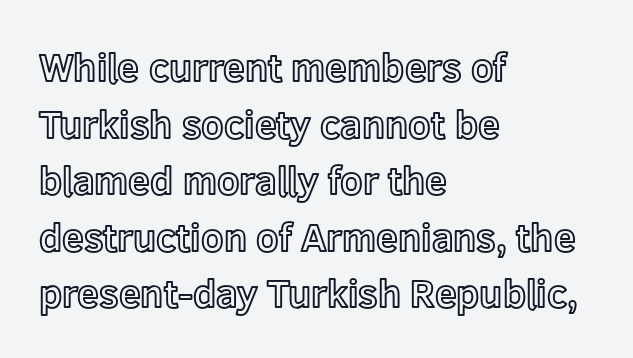
The image shows 39 px text type, upright; set left-aligned, normal line spacing (1.45x), normal letter spacing, not underlined; a medium x-height.
